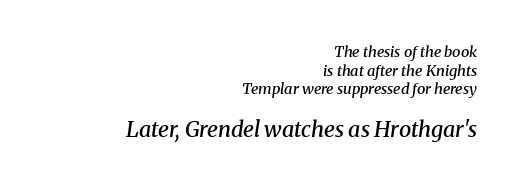
Q: Is the text bold? A: Semi-bold.
Q: Is the text italic (slanted)? A: Yes, it leans right by about 8 degrees.
Q: Is the text underlined? A: No.
Q: How is the paragraph aligned? A: Right-aligned.
Q: Is the spacing between letters normal or unusually wide? A: Normal.
Q: Which block of text is set in a larger size, the first (top) or the second (bottom)? A: The second (bottom) one.
